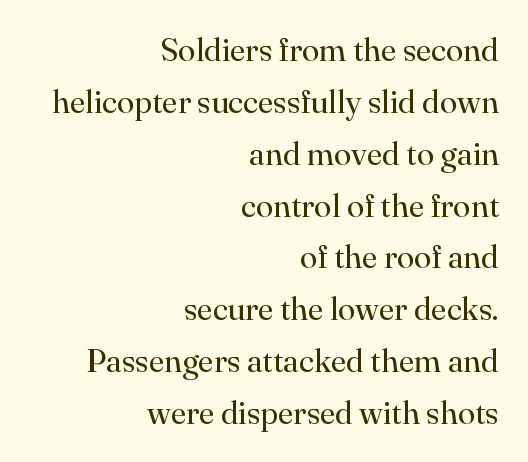
A serif font was chosen for this passage. Stroke thickness stays within the range of a standard reading face or lighter. The type is set solid horizontally, with unmodified tracking. The rows are spaced the way most documents space them. The letters advance in unequal steps, a hallmark of proportional type.
